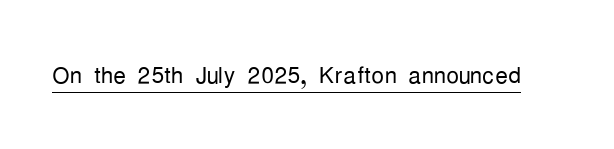
{"serif": "no", "italic": "no", "bold": "no", "weight": "light", "width": "condensed", "stroke_contrast": "low", "x_height": "medium", "monospaced": "no", "underline": "yes", "letter_spacing": "normal", "letter_spacing_em": 0.0, "glyph_px": 32}
